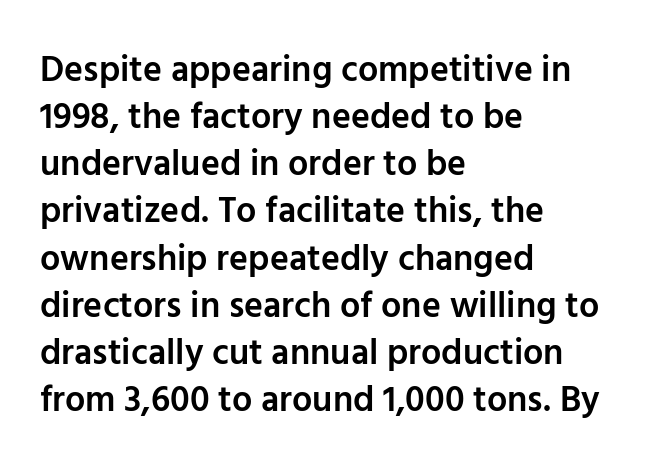
The rendering keeps characters at their native spacing. If you drew a line through each stem, it would be perfectly vertical. The rendering anchors every line to the left-hand side. This is the in-between weight designers call semibold or demi. Interline gaps are of average width in this sample. To sum up the face: it is a sans, with no serifs.
